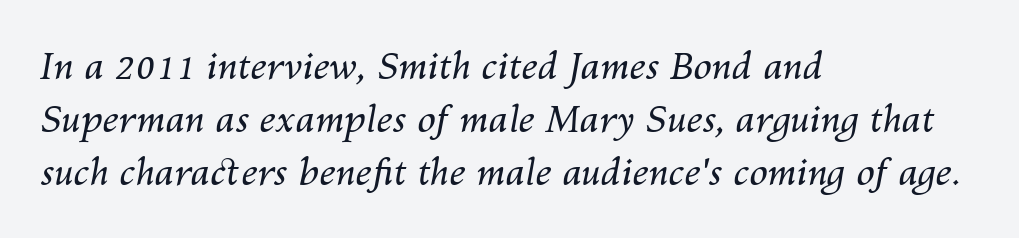
Leading: standard. Which margin do the lines hug? The left one — the right edge is uneven. Style check: oblique. Bold? No — there's no thickening of the strokes. Character widths vary here, with narrow letters taking less room than wide ones.
